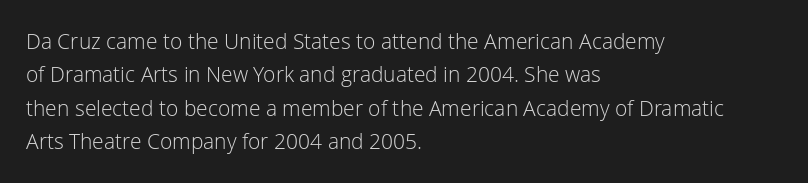
{"italic": "no", "bold": "no", "underline": "no", "align": "left", "line_spacing": "normal", "line_spacing_ratio": 1.59, "letter_spacing": "normal", "letter_spacing_em": 0.0, "glyph_px": 21}
